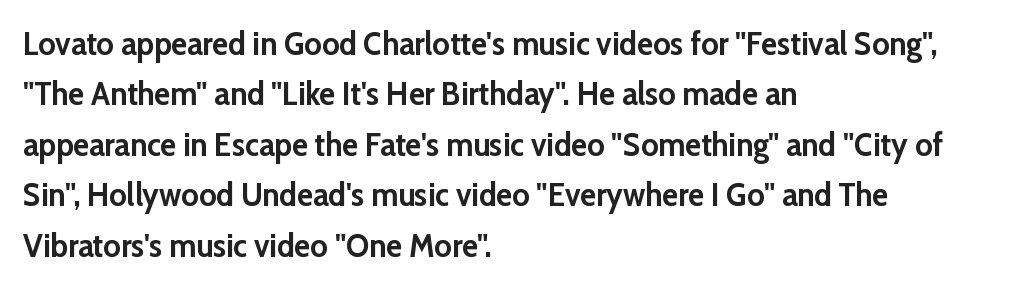
Q: Is the text bold? A: Yes.
Q: Is the text italic (slanted)? A: No, it is upright.
Q: Is the typeface a serif or a sans-serif typeface? A: Sans-serif.
Q: Is the text underlined? A: No.
Q: How is the paragraph aligned? A: Left-aligned.
Q: Is the spacing between letters normal or unusually wide? A: Normal.
Q: Is the spacing between lines tight, normal or loose? A: Normal.
Q: Width (condensed, normal, or wide)? A: Normal.
Q: Stroke contrast? A: Low.
Q: x-height? A: Medium.
Q: Monospaced? A: No.
